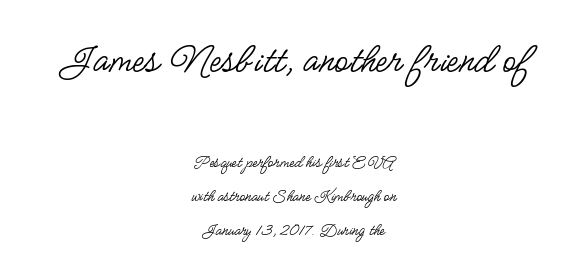
{"serif": "no", "bold": "no", "weight": "regular", "width": "condensed", "stroke_contrast": "low", "x_height": "small", "monospaced": "no", "underline": "no", "align": "center", "line_spacing_ratio": 1.89, "letter_spacing": "normal", "letter_spacing_em": 0.0, "larger_block": "first", "size_ratio": 2.44, "glyph_px": 44}
